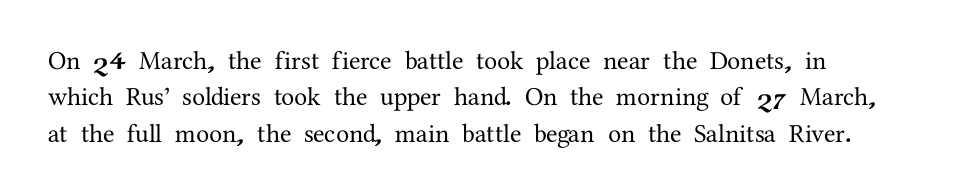
Each line starts at the same left margin while the right side varies. There is no visible air inserted between adjacent glyphs. Baseline-to-baseline distance is the conventional proportion of letter height. No italicization has been applied; the sample stays upright.
